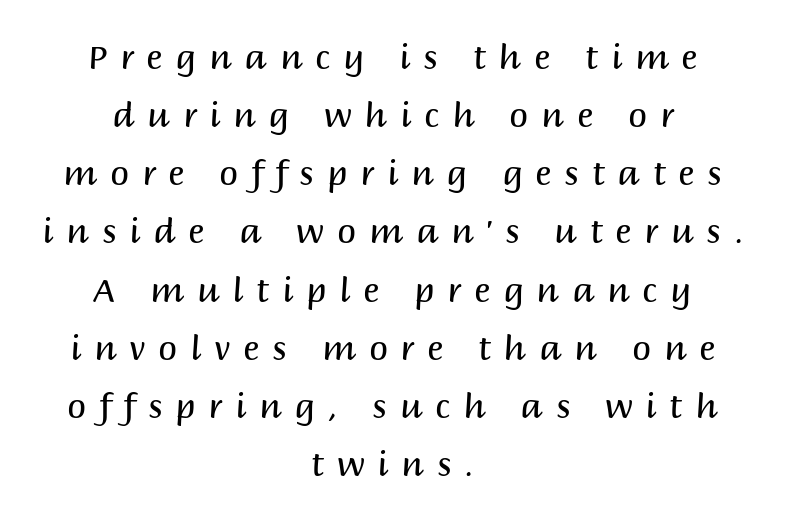
Q: Is the text bold? A: No.
Q: Is the text italic (slanted)? A: Yes.
Q: Is the typeface a serif or a sans-serif typeface? A: Sans-serif.
Q: Is the text underlined? A: No.
Q: How is the paragraph aligned? A: Centered.
Q: Is the spacing between letters normal or unusually wide? A: Unusually wide.
Q: Width (condensed, normal, or wide)? A: Normal.
Q: Stroke contrast? A: Medium.
Q: x-height? A: Large.
Q: Monospaced? A: No.
